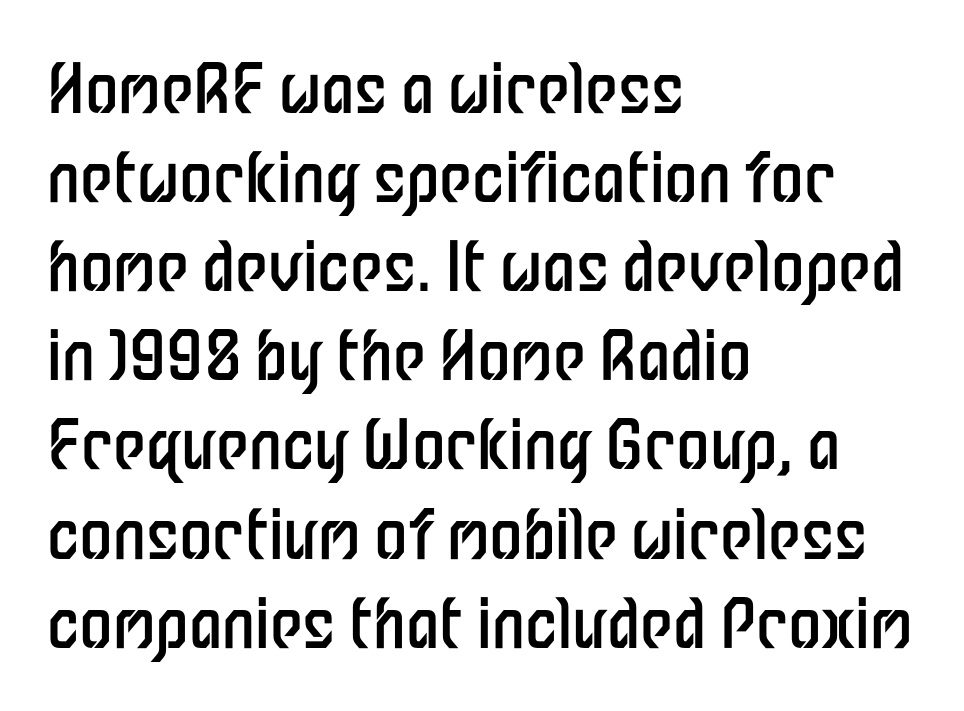
Each letter keeps its own natural width here, so spacing adapts to shape. The space beneath each line is pristine and unruled. Bold? No — there's no thickening of the strokes. Notice how the stems are strictly vertical — no italics here. The lines are quadded left.
